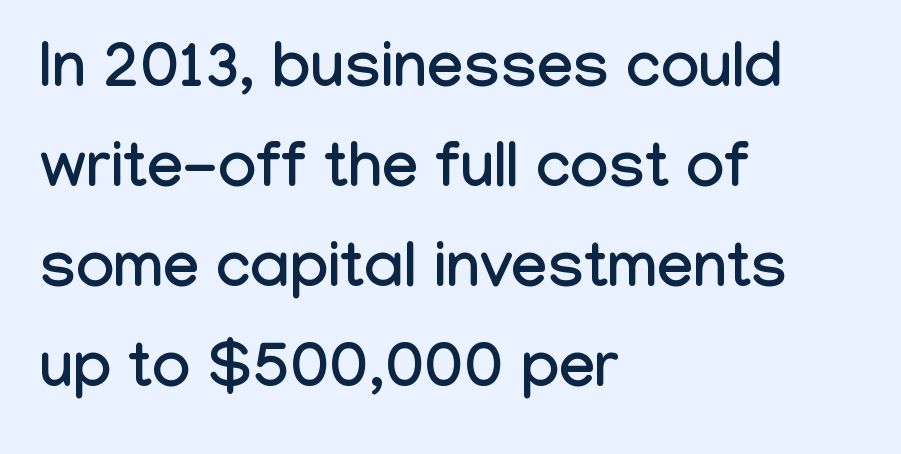
The type family on display is of the sans-serif kind. The space between consecutive lines is moderate. The font's upright variant was chosen for this text. What stands out about the letter spacing? Nothing — it is the standard amount. Do the characters align in a grid? No, the font is proportional. Does the copy run flush right? No — it runs flush left.
